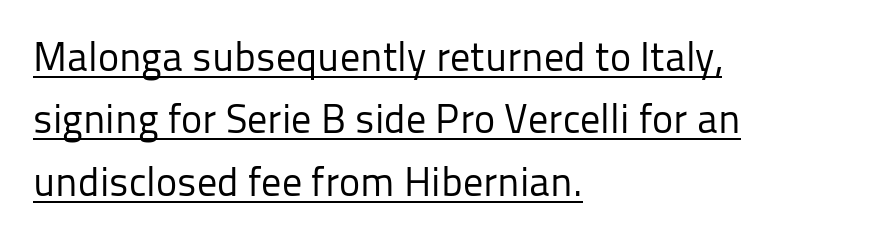
Q: Is the text bold? A: No.
Q: Is the text italic (slanted)? A: No, it is upright.
Q: Is the typeface a serif or a sans-serif typeface? A: Sans-serif.
Q: Is the text underlined? A: Yes.
Q: How is the paragraph aligned? A: Left-aligned.
Q: Is the spacing between letters normal or unusually wide? A: Normal.
Q: Is the spacing between lines tight, normal or loose? A: Normal.
Q: Width (condensed, normal, or wide)? A: Normal.
Q: Stroke contrast? A: Low.
Q: x-height? A: Medium.
Q: Monospaced? A: No.
